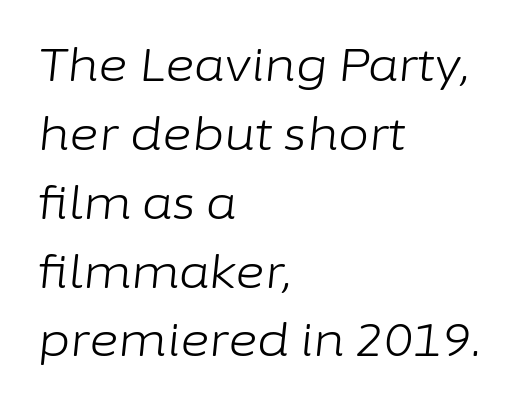
Q: Is the text bold? A: No.
Q: Is the text italic (slanted)? A: Yes, it leans right by about 6 degrees.
Q: Is the text underlined? A: No.
Q: How is the paragraph aligned? A: Left-aligned.
Q: Is the spacing between letters normal or unusually wide? A: Normal.
Q: Is the spacing between lines tight, normal or loose? A: Normal.
Q: Width (condensed, normal, or wide)? A: Normal.
Q: Stroke contrast? A: Low.
Q: x-height? A: Medium.
Q: Monospaced? A: No.
